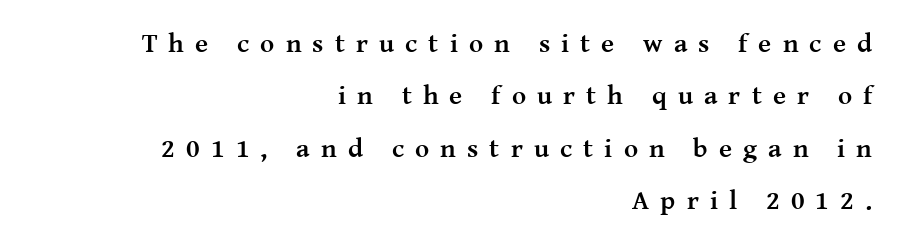
Is there any slant? The stems are plumb. Honestly, there is no underline to notice here at all. The rag falls on the left side of this text block. These lines carry a lot of weight — the face is fully bold. Widely set lines give the paragraph a tall, airy silhouette. Characters follow at a spacing far wider than the type designer built in.
